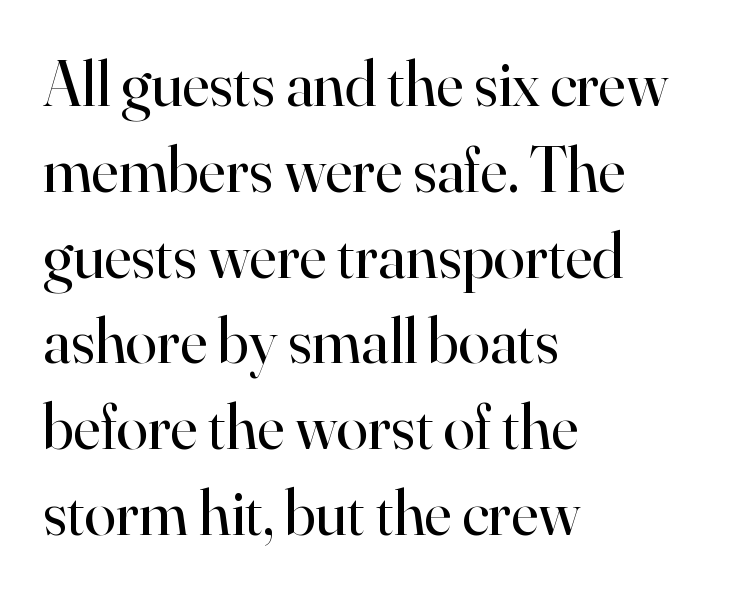
{"serif": "yes", "italic": "no", "bold": "no", "weight": "regular", "width": "normal", "stroke_contrast": "high", "x_height": "small", "monospaced": "no", "underline": "no", "align": "left", "line_spacing": "normal", "line_spacing_ratio": 1.34, "letter_spacing": "normal", "letter_spacing_em": 0.0, "glyph_px": 64}
